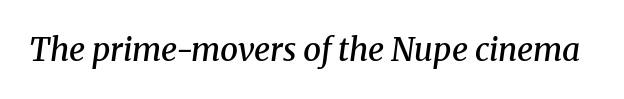
Q: Is the text bold? A: Semi-bold.
Q: Is the text italic (slanted)? A: Yes, it leans right by about 8 degrees.
Q: Is the typeface a serif or a sans-serif typeface? A: Serif.
Q: Is the text underlined? A: No.
Q: Is the spacing between letters normal or unusually wide? A: Normal.
Q: Width (condensed, normal, or wide)? A: Normal.
Q: Stroke contrast? A: Medium.
Q: x-height? A: Medium.
Q: Monospaced? A: No.
